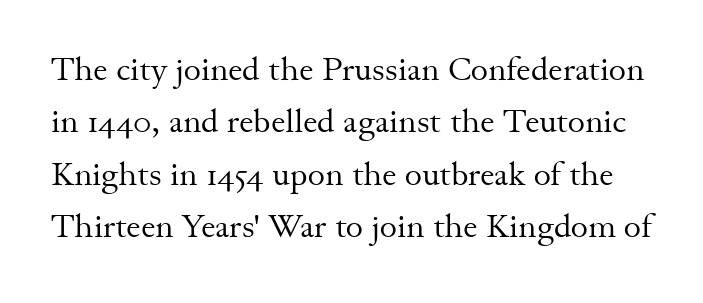
Q: Is the text bold? A: No.
Q: Is the text italic (slanted)? A: No, it is upright.
Q: Is the typeface a serif or a sans-serif typeface? A: Serif.
Q: Is the text underlined? A: No.
Q: Is the spacing between letters normal or unusually wide? A: Normal.
Q: Is the spacing between lines tight, normal or loose? A: Normal.
Q: Width (condensed, normal, or wide)? A: Normal.
Q: Stroke contrast? A: Medium.
Q: x-height? A: Small.
Q: Monospaced? A: No.
